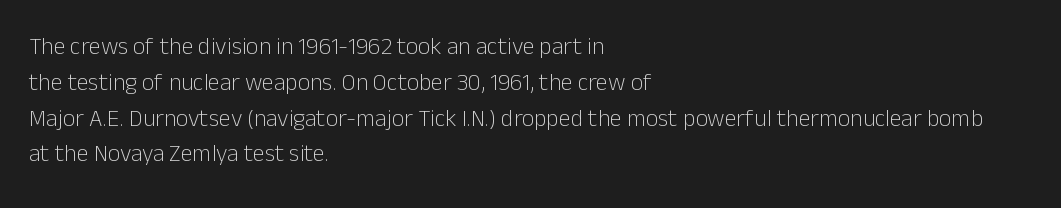
{"italic": "no", "bold": "no", "underline": "no", "align": "left", "line_spacing": "normal", "line_spacing_ratio": 1.49, "letter_spacing": "normal", "letter_spacing_em": 0.0, "glyph_px": 24}
